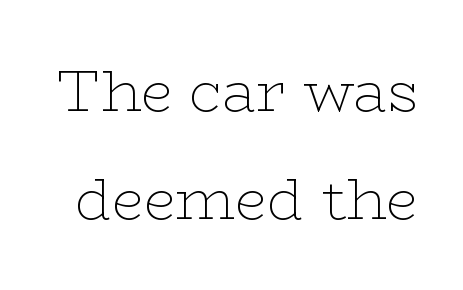
The image shows 58 px thin, wide serif type, upright; set line spacing 1.87x, normal letter spacing, not underlined; low stroke contrast and a medium x-height.
